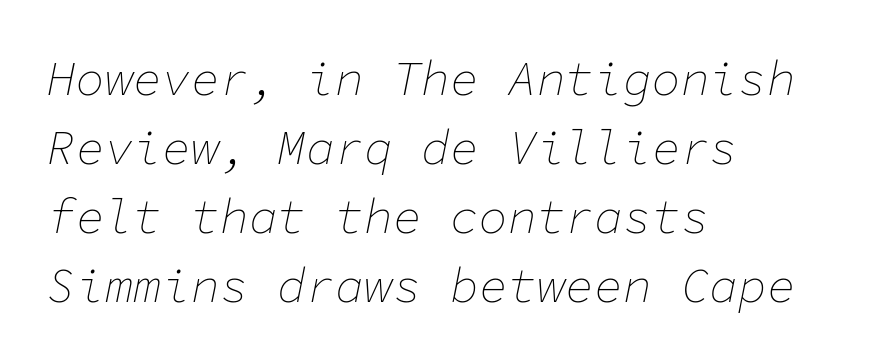
The image shows 48 px thin type, italic (leaning right), monospaced; set left-aligned, normal line spacing (1.44x), normal letter spacing, not underlined; low stroke contrast and a medium x-height.
